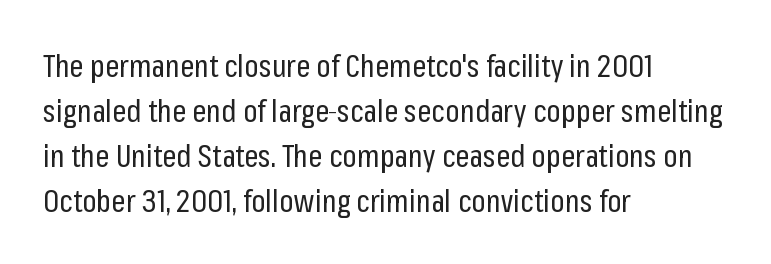
Weight: regular or lighter. Here the designer chose a conventional face with non-uniform glyph widths. The letters carry no serifs — their stems end cleanly without finishing strokes. There is no visible air inserted between adjacent glyphs.
